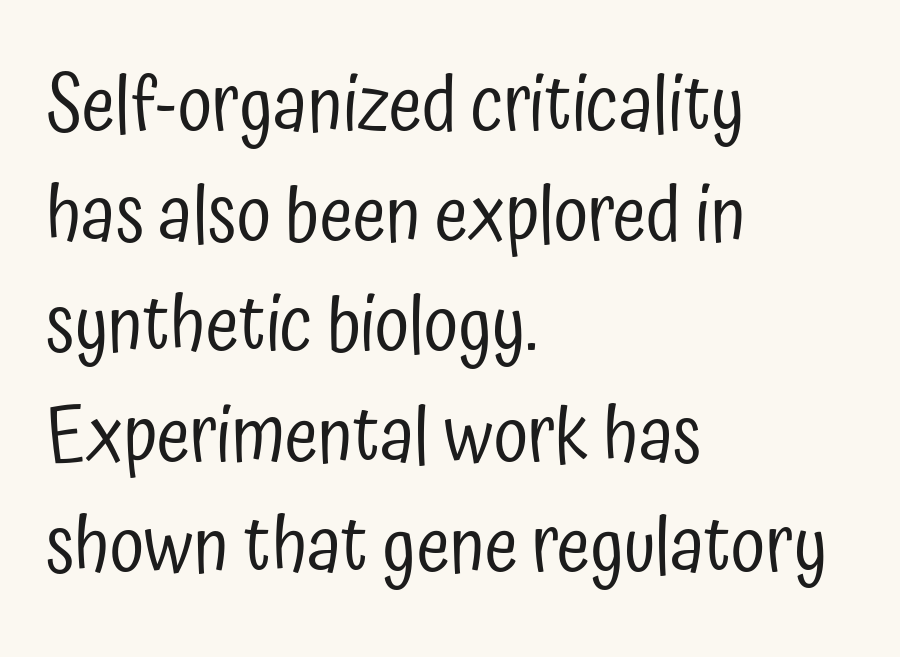
Q: Is the text bold? A: No.
Q: Is the text italic (slanted)? A: No, it is upright.
Q: Is the typeface a serif or a sans-serif typeface? A: Sans-serif.
Q: Is the text underlined? A: No.
Q: How is the paragraph aligned? A: Left-aligned.
Q: Is the spacing between letters normal or unusually wide? A: Normal.
Q: Is the spacing between lines tight, normal or loose? A: Normal.
Q: Width (condensed, normal, or wide)? A: Condensed.
Q: Stroke contrast? A: Low.
Q: x-height? A: Medium.
Q: Monospaced? A: No.
